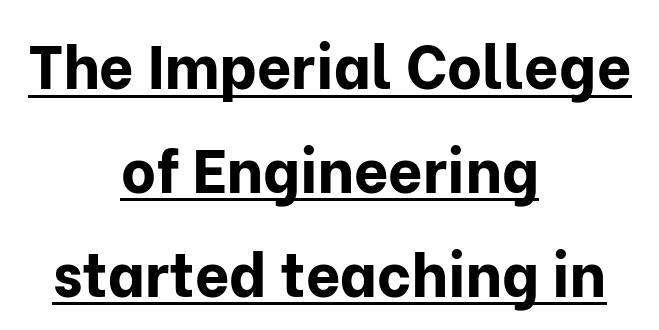
Q: Is the text bold? A: Yes.
Q: Is the text italic (slanted)? A: No, it is upright.
Q: Is the typeface a serif or a sans-serif typeface? A: Sans-serif.
Q: Is the text underlined? A: Yes.
Q: How is the paragraph aligned? A: Centered.
Q: Is the spacing between letters normal or unusually wide? A: Normal.
Q: Width (condensed, normal, or wide)? A: Normal.
Q: Stroke contrast? A: Low.
Q: x-height? A: Medium.
Q: Monospaced? A: No.
